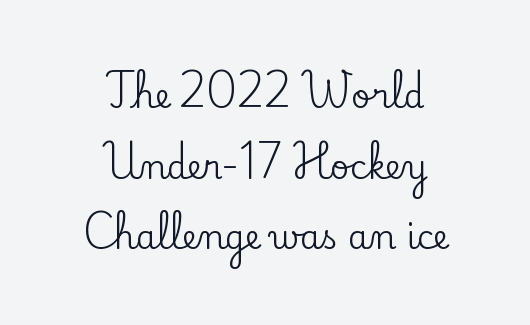
The image shows 33 px serif type, upright; set centered, loose line spacing (2.14x), normal letter spacing, not underlined; low stroke contrast and a small x-height.
